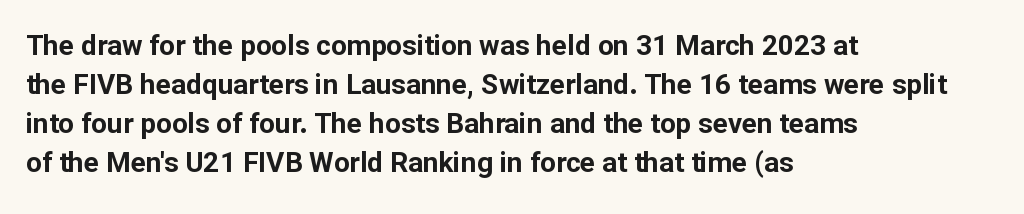
In terms of posture, this sample is upright. Does the weight exceed regular? Yes, all the way to bold. Nothing unusual about the tracking: characters are spaced as the font intends. The line-height multiplier appears to be the usual default. The face used here is proportionally spaced, like ordinary book or web type. The words here are not underlined.
